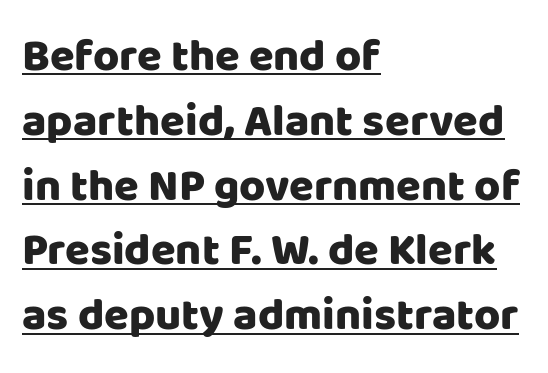
Q: Is the text italic (slanted)? A: No, it is upright.
Q: Is the typeface a serif or a sans-serif typeface? A: Sans-serif.
Q: Is the text underlined? A: Yes.
Q: How is the paragraph aligned? A: Left-aligned.
Q: Is the spacing between letters normal or unusually wide? A: Normal.
Q: Is the spacing between lines tight, normal or loose? A: Normal.
Q: Width (condensed, normal, or wide)? A: Normal.
Q: Stroke contrast? A: Low.
Q: x-height? A: Large.
Q: Monospaced? A: No.
